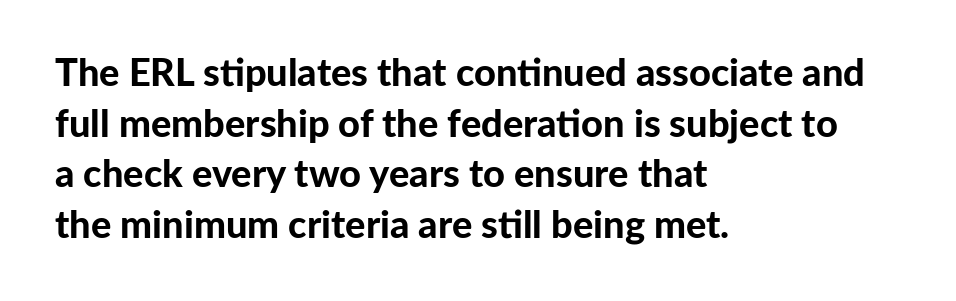
A bare baseline throughout the passage. Weight: bold. In CSS terms this would be text-align: left. The letters carry no serifs — their stems end cleanly without finishing strokes. Honestly, the letter spacing is just normal — you wouldn't notice it. The rendering uses natural spacing where letterforms have individual widths.
